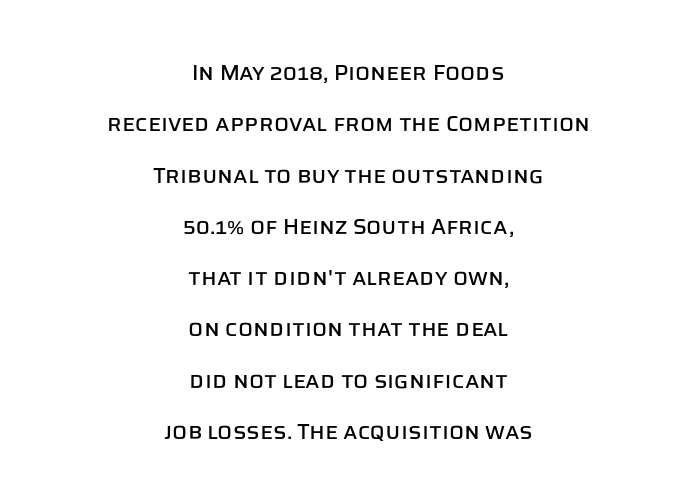
Q: Is the text italic (slanted)? A: No, it is upright.
Q: Is the text underlined? A: No.
Q: How is the paragraph aligned? A: Centered.
Q: Is the spacing between letters normal or unusually wide? A: Normal.
Q: Is the spacing between lines tight, normal or loose? A: Loose.
